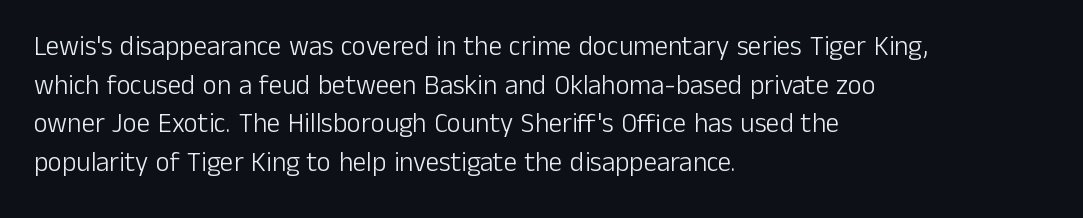
The image shows 27 px text type, upright; set left-aligned, normal line spacing (1.43x), normal letter spacing, not underlined.
